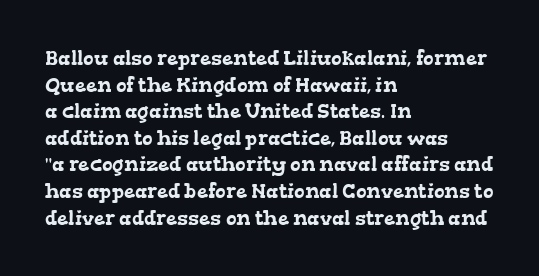
{"underline": "no", "align": "left", "line_spacing": "normal", "line_spacing_ratio": 1.33, "letter_spacing": "normal", "letter_spacing_em": 0.0, "glyph_px": 20}
